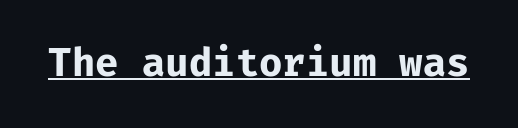
{"serif": "no", "italic": "no", "bold": "yes", "weight": "bold", "width": "normal", "stroke_contrast": "low", "x_height": "medium", "monospaced": "yes", "underline": "yes", "letter_spacing": "normal", "letter_spacing_em": 0.0, "glyph_px": 38}
